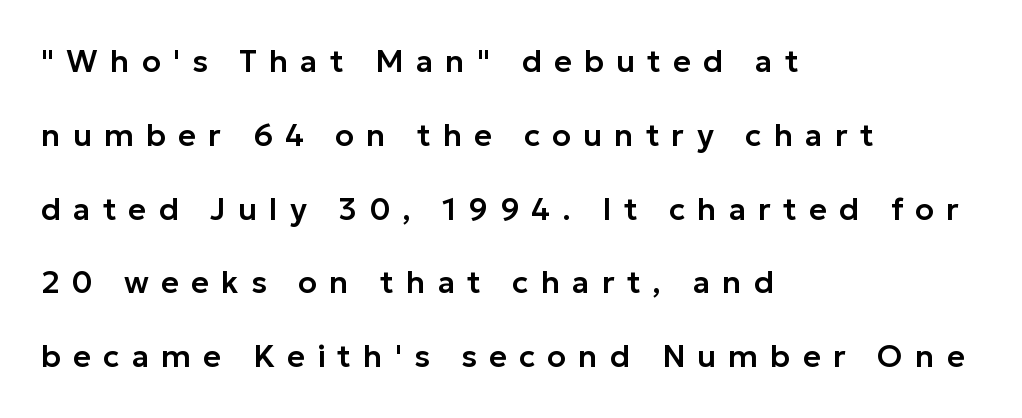
{"serif": "no", "italic": "no", "width": "normal", "stroke_contrast": "low", "x_height": "medium", "monospaced": "no", "underline": "no", "align": "left", "line_spacing": "loose", "line_spacing_ratio": 2.38, "letter_spacing": "wide", "letter_spacing_em": 0.39, "glyph_px": 31}
